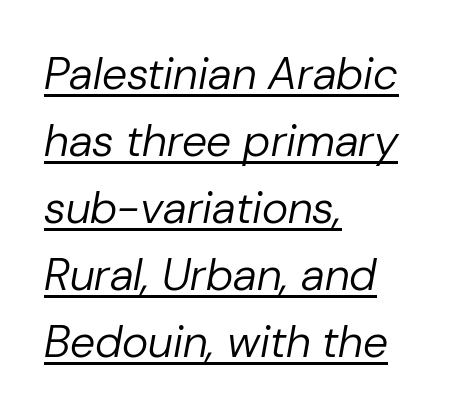
The passage shown is typed in a proportional face where columns would drift. Observe the lean: these are italic letterforms. All the whitespace from short lines collects on the right. Glyph-to-glyph distance matches everyday printed text. Beneath each row of characters lies a ruled line.
